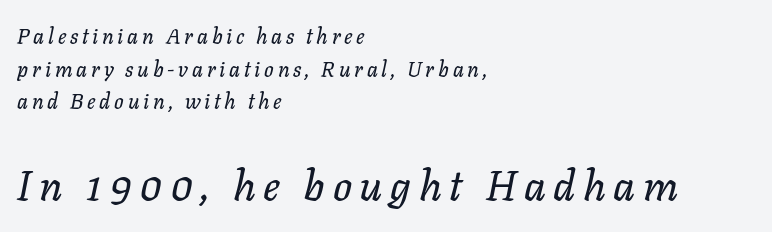
{"italic": "yes", "lean": "right", "slant_degrees": 11, "width": "normal", "stroke_contrast": "low", "x_height": "medium", "monospaced": "no", "underline": "no", "align": "left", "line_spacing": "normal", "line_spacing_ratio": 1.55, "larger_block": "second", "size_ratio": 2.0, "glyph_px": 42}
